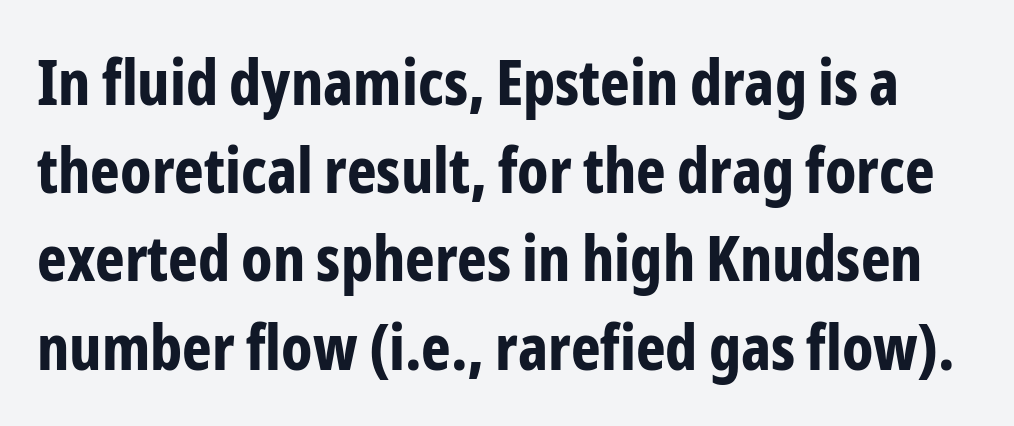
The image shows 63 px bold, condensed sans-serif type, upright; set normal line spacing (1.4x), normal letter spacing, not underlined; low stroke contrast and a medium x-height.
